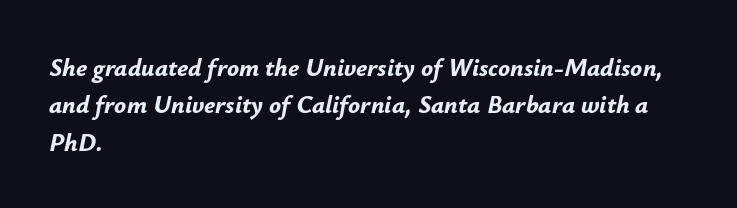
The image shows 25 px bold type, italic (leaning right); set left-aligned, normal line spacing (1.5x), normal letter spacing, not underlined.
